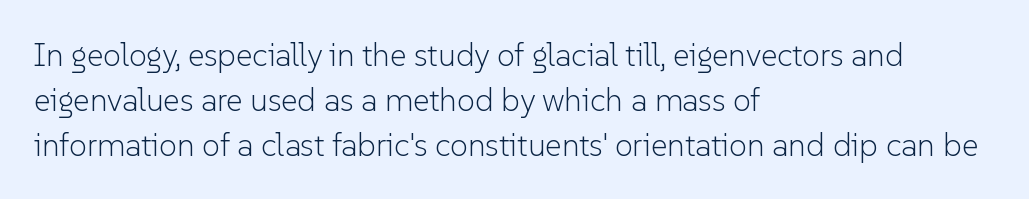
{"serif": "no", "italic": "no", "bold": "no", "weight": "light", "width": "normal", "stroke_contrast": "low", "x_height": "medium", "monospaced": "no", "underline": "no", "align": "left", "line_spacing": "normal", "line_spacing_ratio": 1.4, "letter_spacing": "normal", "letter_spacing_em": 0.0, "glyph_px": 32}
